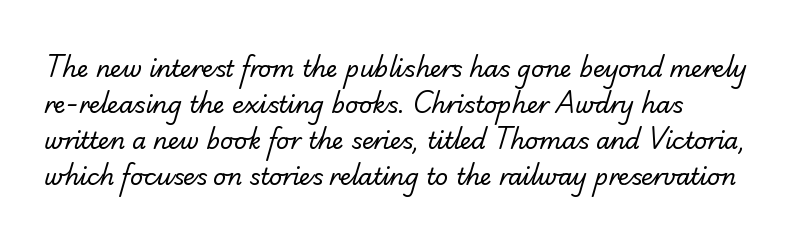
The weight would be labelled regular, book, light, or lighter still. Each row of text sits above clean, open space. The tracking reads as untouched default to a designer's eye. The designer left line spacing at the default.
